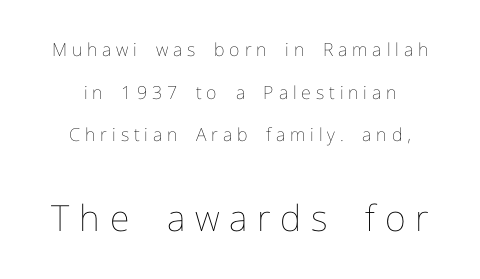
{"italic": "no", "bold": "no", "weight": "thin", "width": "normal", "stroke_contrast": "low", "x_height": "medium", "monospaced": "no", "underline": "no", "align": "center", "line_spacing": "loose", "line_spacing_ratio": 2.37, "letter_spacing": "wide", "letter_spacing_em": 0.27, "larger_block": "second", "size_ratio": 2.0, "glyph_px": 36}
